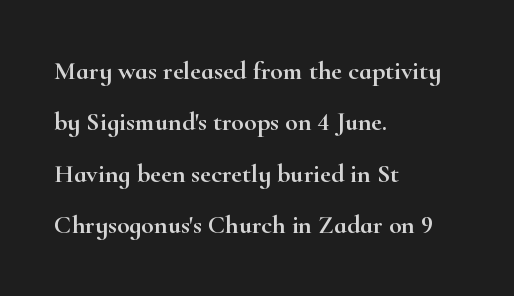
{"italic": "no", "underline": "no", "align": "left", "line_spacing": "loose", "line_spacing_ratio": 1.98, "letter_spacing": "normal", "letter_spacing_em": 0.0, "glyph_px": 26}
